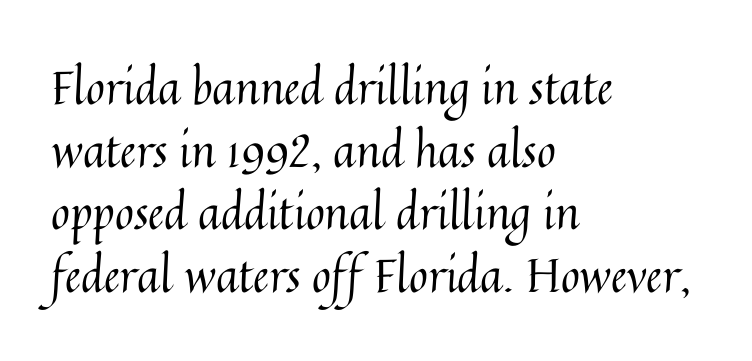
Q: Is the text bold? A: No.
Q: Is the text italic (slanted)? A: Yes.
Q: Is the text underlined? A: No.
Q: How is the paragraph aligned? A: Left-aligned.
Q: Is the spacing between letters normal or unusually wide? A: Normal.
Q: Is the spacing between lines tight, normal or loose? A: Normal.
Q: Width (condensed, normal, or wide)? A: Normal.
Q: Stroke contrast? A: Medium.
Q: x-height? A: Medium.
Q: Monospaced? A: No.
